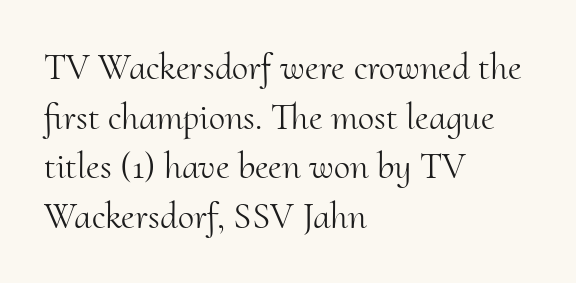
Spacing verdict: proportional, widths tailored to each character. This sample uses plain, unmodified letter spacing. Letterform terminals end in serifs throughout the passage. Notice how the stems are strictly vertical — no italics here. Has an underline been added? It has not. The block of text has a typical density, with ordinary space between rows.
